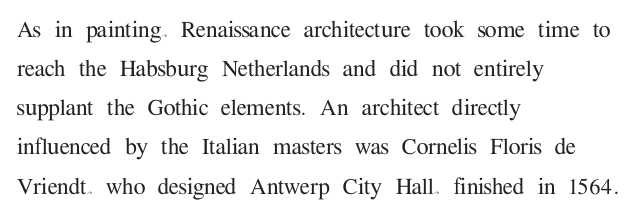
Evenly set lines give the paragraph a standard silhouette. What stands out about the letter spacing? Nothing — it is the standard amount. Glance below the letters and you will spot only blank space. The compositor pushed each line to the left boundary. The axis of the letterforms is exactly vertical.
